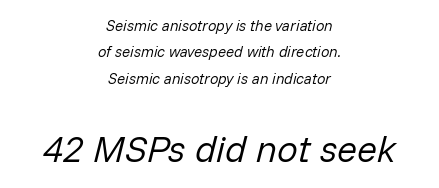
The image shows 37 px regular-weight type, italic (leaning right); set centered, line spacing 1.76x, normal letter spacing, not underlined; the second (bottom) block is 2.47x larger; low stroke contrast and a medium x-height.
